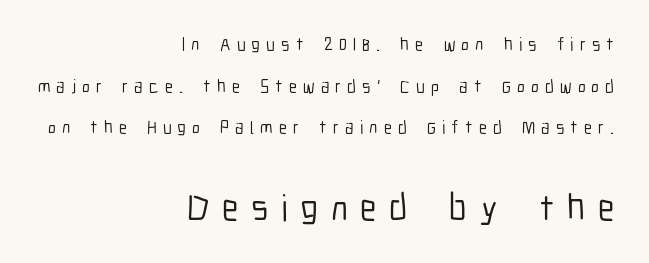
{"serif": "no", "italic": "no", "width": "condensed", "stroke_contrast": "low", "x_height": "medium", "monospaced": "no", "underline": "no", "align": "right", "line_spacing": "loose", "line_spacing_ratio": 2.31, "letter_spacing": "wide", "letter_spacing_em": 0.34, "larger_block": "second", "size_ratio": 2.06, "glyph_px": 37}
